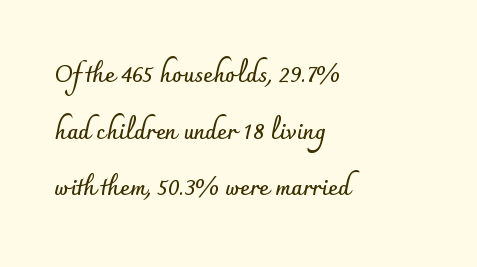
The image shows 23 px bold type; set left-aligned, loose line spacing (2.46x), normal letter spacing, not underlined.
